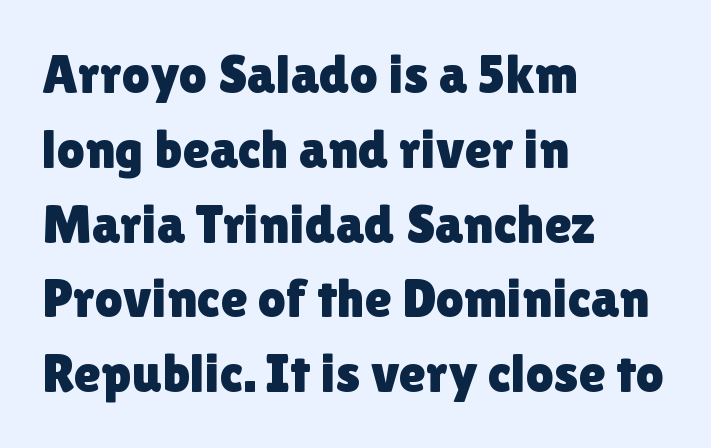
The image shows 55 px sans-serif type, upright; set left-aligned, normal line spacing (1.36x), normal letter spacing, not underlined; low stroke contrast and a medium x-height.
